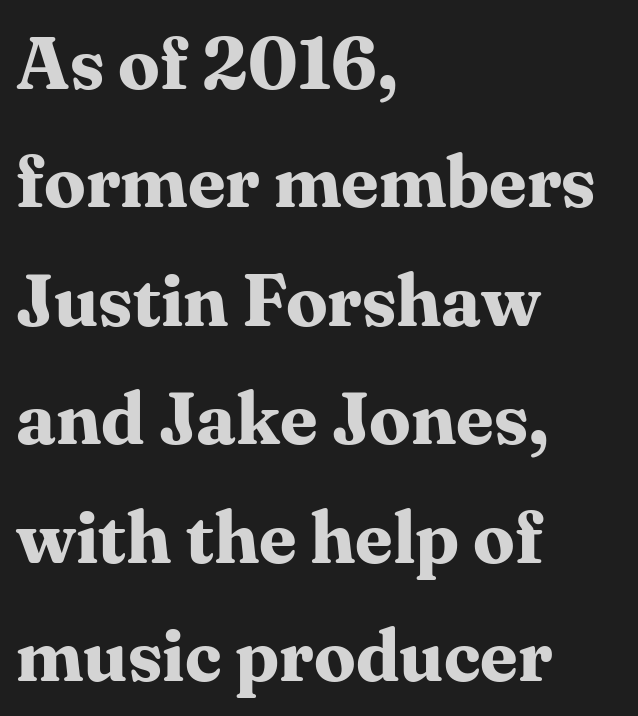
The image shows 74 px bold serif type, upright; set left-aligned, normal line spacing (1.6x), normal letter spacing, not underlined; medium stroke contrast and a medium x-height.
